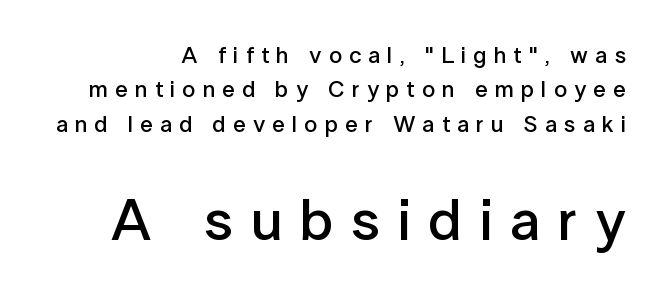
Q: Is the text bold? A: Semi-bold.
Q: Is the text italic (slanted)? A: No, it is upright.
Q: Is the typeface a serif or a sans-serif typeface? A: Sans-serif.
Q: Is the text underlined? A: No.
Q: Is the spacing between letters normal or unusually wide? A: Unusually wide.
Q: Is the spacing between lines tight, normal or loose? A: Normal.
Q: Which block of text is set in a larger size, the first (top) or the second (bottom)? A: The second (bottom) one.
Q: Width (condensed, normal, or wide)? A: Normal.
Q: Stroke contrast? A: Low.
Q: x-height? A: Medium.
Q: Monospaced? A: No.
